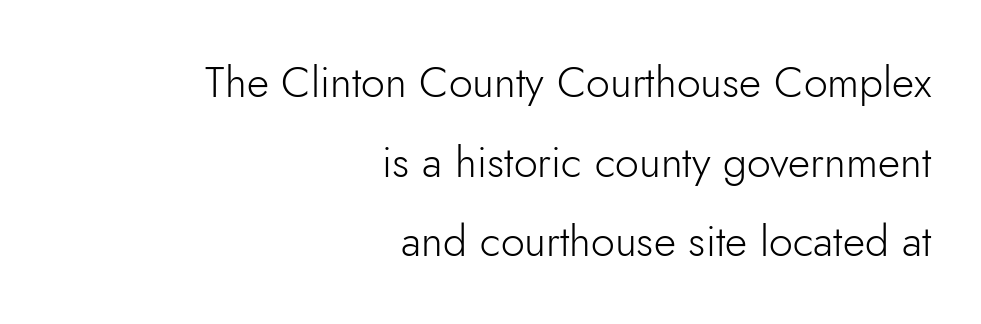
Q: Is the text bold? A: No.
Q: Is the text italic (slanted)? A: No, it is upright.
Q: Is the typeface a serif or a sans-serif typeface? A: Sans-serif.
Q: Is the text underlined? A: No.
Q: How is the paragraph aligned? A: Right-aligned.
Q: Is the spacing between letters normal or unusually wide? A: Normal.
Q: Width (condensed, normal, or wide)? A: Normal.
Q: Stroke contrast? A: Low.
Q: x-height? A: Small.
Q: Monospaced? A: No.
